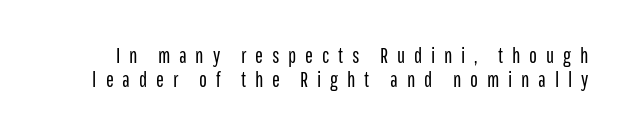
Counters stay open thanks to moderate or lighter strokes. If you measured baseline to baseline, you'd find a short distance. Here the glyphs are tracked loosely, breaking word shapes into spaced letters. Italic: no, the glyphs are upright roman. Decoration check: the copy has no underline.
